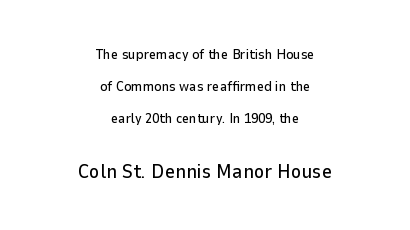
The image shows 20 px text type, upright; set centered, loose line spacing (2.3x), normal letter spacing, not underlined; the second (bottom) block is 1.43x larger.
